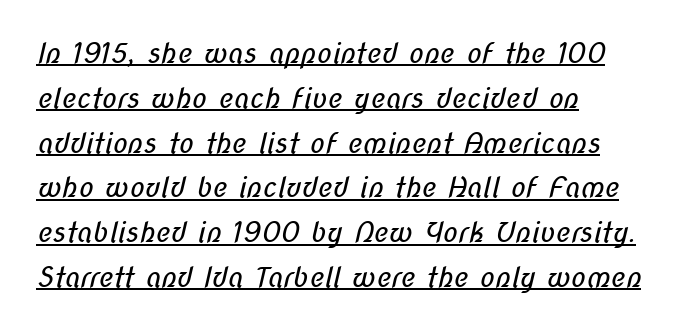
The image shows 28 px regular-weight, condensed sans-serif type; set left-aligned, normal line spacing (1.6x), normal letter spacing, underlined; low stroke contrast and a medium x-height.
